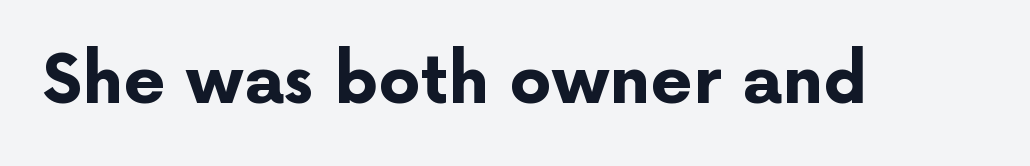
{"serif": "no", "italic": "no", "bold": "yes", "weight": "bold", "width": "normal", "stroke_contrast": "low", "x_height": "medium", "monospaced": "no", "underline": "no", "letter_spacing": "normal", "letter_spacing_em": 0.0, "glyph_px": 67}
